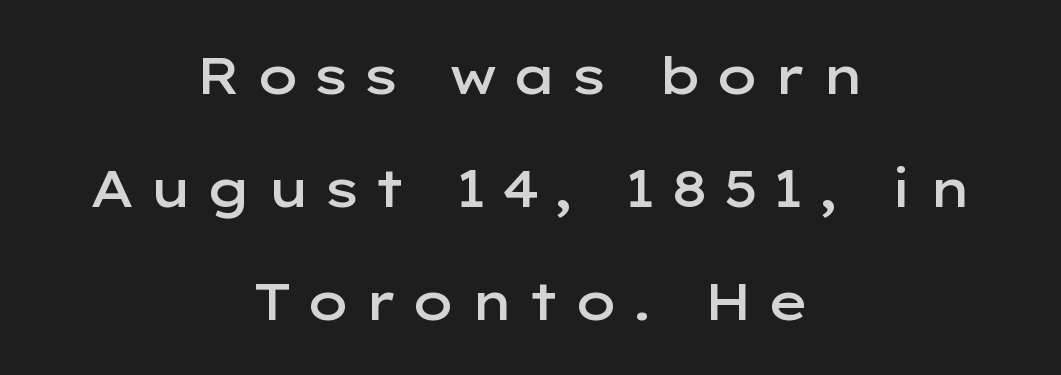
Spacing between characters has been opened up far beyond the box default. Its strokes are somewhat broadened, the hallmark of semibold type. Rendered with straight, roman letterforms. You could not count columns in this text — the font is proportionally spaced.
